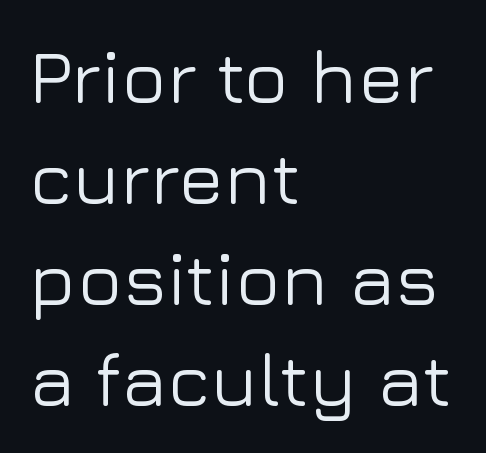
Q: Is the text italic (slanted)? A: No, it is upright.
Q: Is the typeface a serif or a sans-serif typeface? A: Sans-serif.
Q: Is the text underlined? A: No.
Q: How is the paragraph aligned? A: Left-aligned.
Q: Is the spacing between letters normal or unusually wide? A: Normal.
Q: Is the spacing between lines tight, normal or loose? A: Normal.
Q: Width (condensed, normal, or wide)? A: Normal.
Q: Stroke contrast? A: Low.
Q: x-height? A: Medium.
Q: Monospaced? A: No.
